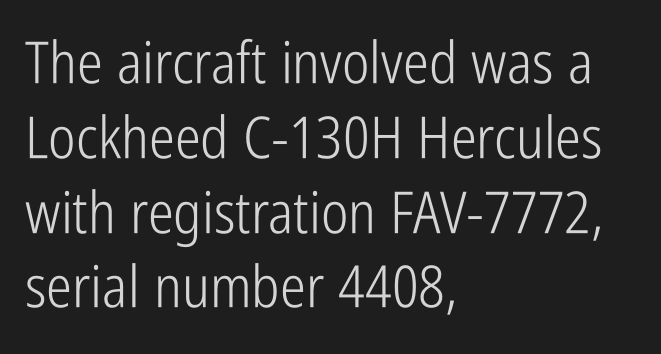
Weight: in the light-to-regular range. Compared with a centered layout, this one pins lines to the left instead. Does the leading feel generous? No, just average. The font's upright variant was chosen for this text. You could not count columns in this text — the font is proportionally spaced.
